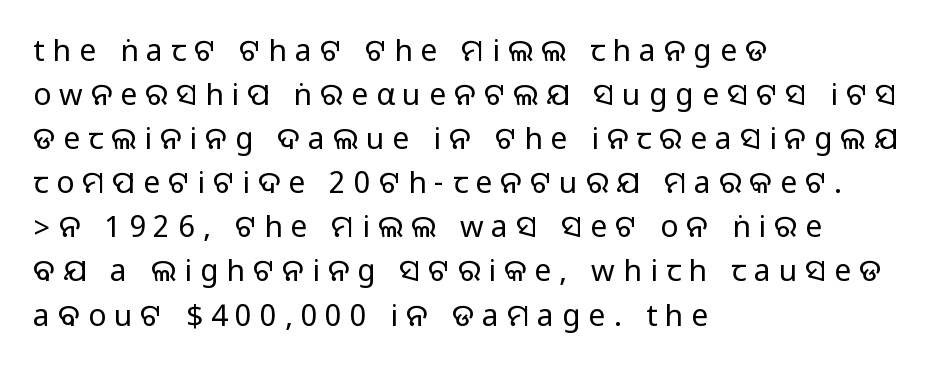
Q: Is the text italic (slanted)? A: No, it is upright.
Q: Is the typeface a serif or a sans-serif typeface? A: Sans-serif.
Q: Is the text underlined? A: No.
Q: How is the paragraph aligned? A: Left-aligned.
Q: Is the spacing between letters normal or unusually wide? A: Unusually wide.
Q: Is the spacing between lines tight, normal or loose? A: Normal.
Q: Width (condensed, normal, or wide)? A: Normal.
Q: Stroke contrast? A: Medium.
Q: Monospaced? A: No.
